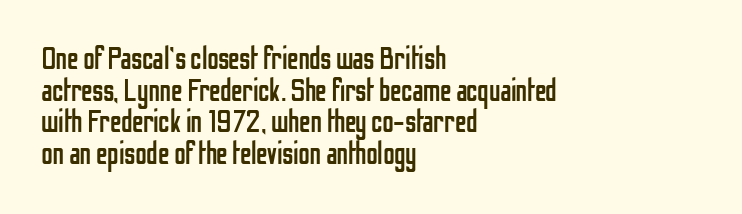
{"serif": "no", "italic": "no", "bold": "no", "weight": "regular", "width": "condensed", "stroke_contrast": "low", "x_height": "medium", "monospaced": "no", "underline": "no", "align": "left", "line_spacing": "tight", "line_spacing_ratio": 0.99, "letter_spacing": "normal", "letter_spacing_em": 0.0, "glyph_px": 32}
